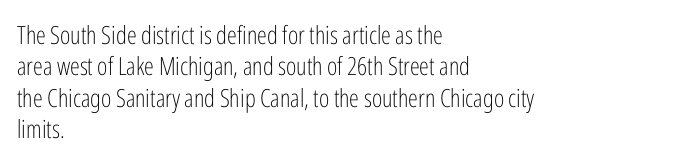
Q: Is the text bold? A: No.
Q: Is the text italic (slanted)? A: No, it is upright.
Q: Is the text underlined? A: No.
Q: How is the paragraph aligned? A: Left-aligned.
Q: Is the spacing between letters normal or unusually wide? A: Normal.
Q: Is the spacing between lines tight, normal or loose? A: Normal.
